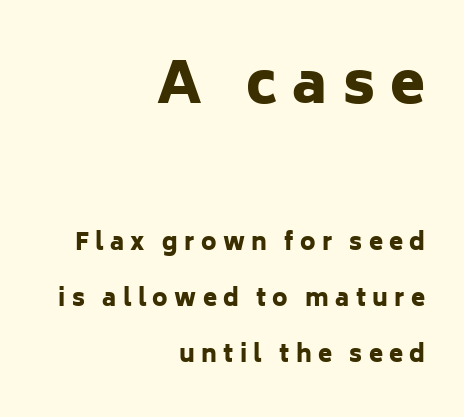
The image shows 57 px heavy sans-serif type, upright; set right-aligned, loose line spacing (2.44x), unusually wide letter spacing (+0.27 em), not underlined; the first (top) block is 2.48x larger; low stroke contrast and a medium x-height.
